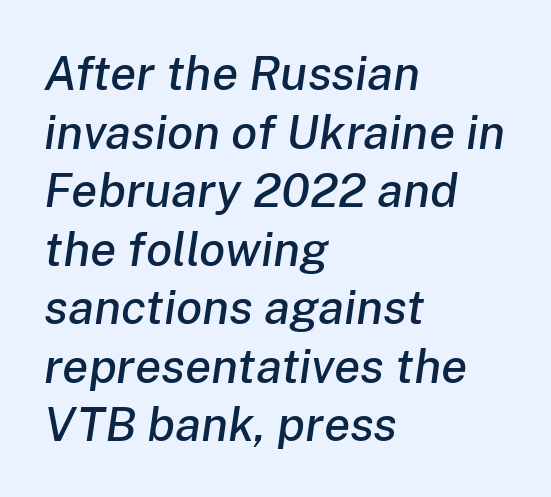
Alignment: flush left. Plain, unruled lines of type. Is this a fixed-width face? No — the glyphs have proportional, varying widths. Look at the tracking — it's just the regular setting, nothing added.
